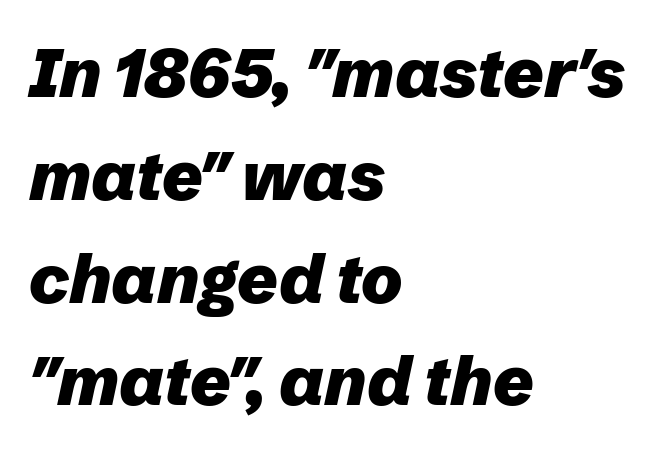
The image shows 69 px heavy type, italic (leaning right); set left-aligned, normal line spacing (1.49x), normal letter spacing, not underlined; low stroke contrast and a medium x-height.
